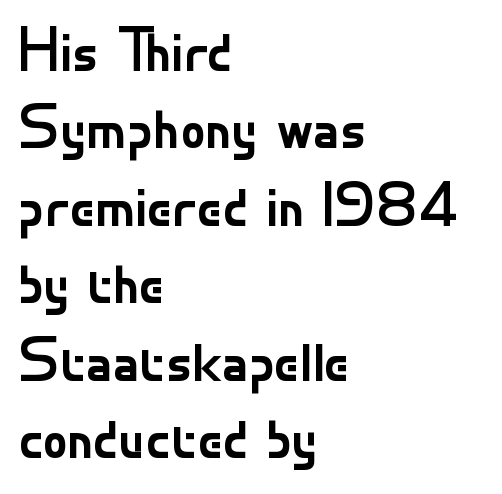
Q: Is the text bold? A: No.
Q: Is the text italic (slanted)? A: No, it is upright.
Q: Is the typeface a serif or a sans-serif typeface? A: Sans-serif.
Q: Is the text underlined? A: No.
Q: How is the paragraph aligned? A: Left-aligned.
Q: Is the spacing between letters normal or unusually wide? A: Normal.
Q: Width (condensed, normal, or wide)? A: Normal.
Q: Stroke contrast? A: Low.
Q: x-height? A: Small.
Q: Monospaced? A: No.
